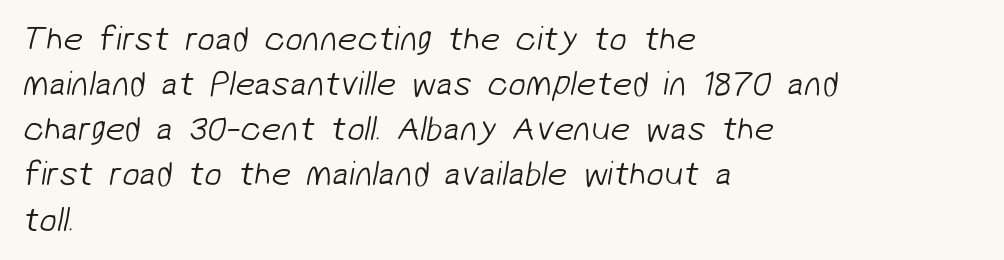
Line starts are locked; line ends wander. Think of a printed novel: that variable character pitch is what you see here. Regarding serifs, this sample does without them. This block has exactly the height ordinary leading produces.
